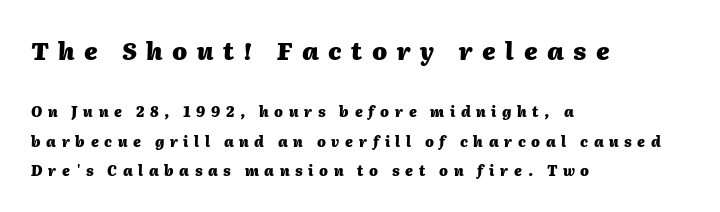
The leading is generous, giving the passage an open texture. It's the slanting kind of type. In terms of letterspacing, this is a distinctly airy, spread setting. Visually the block forms a straight wall on the left and a jagged coastline on the right.
